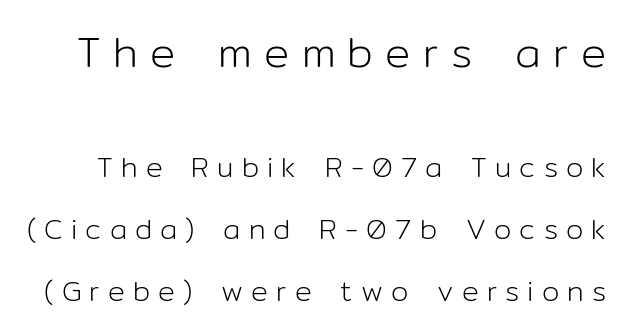
Classification — sans serif. The strokes carry an ordinary text weight at most. Observe the wide spacing: letters keep a clear distance from each other. Reading top to bottom, the characters get smaller at the block break. A great deal of white space separates one row of letters from the next.
